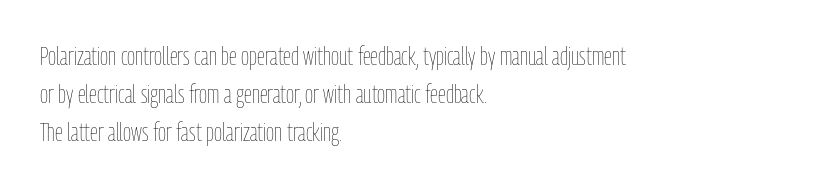
The image shows 25 px text type, upright; set left-aligned, normal line spacing (1.52x), normal letter spacing, not underlined.
